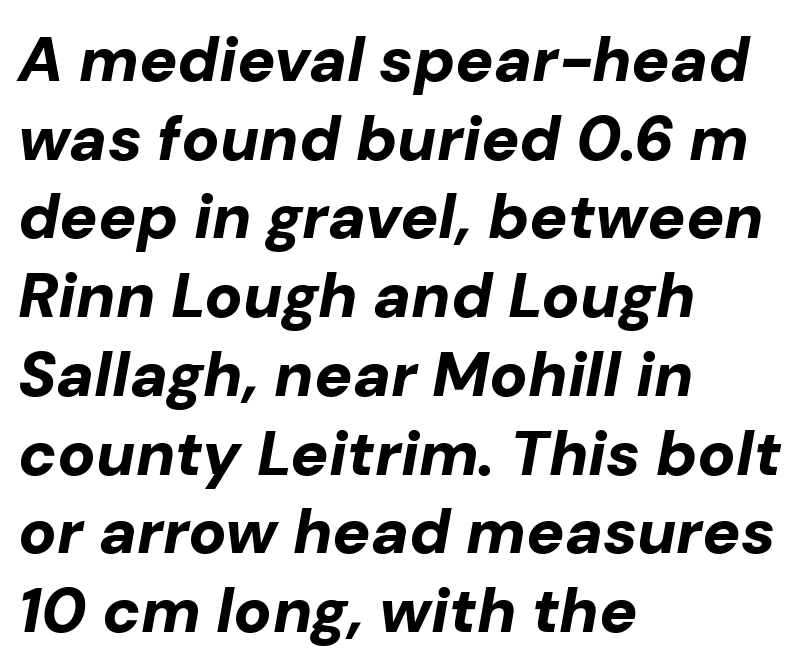
{"italic": "yes", "lean": "right", "slant_degrees": 10, "bold": "yes", "weight": "bold", "width": "normal", "stroke_contrast": "low", "x_height": "medium", "monospaced": "no", "underline": "no", "align": "left", "line_spacing": "normal", "line_spacing_ratio": 1.25, "letter_spacing": "normal", "letter_spacing_em": 0.0, "glyph_px": 63}
